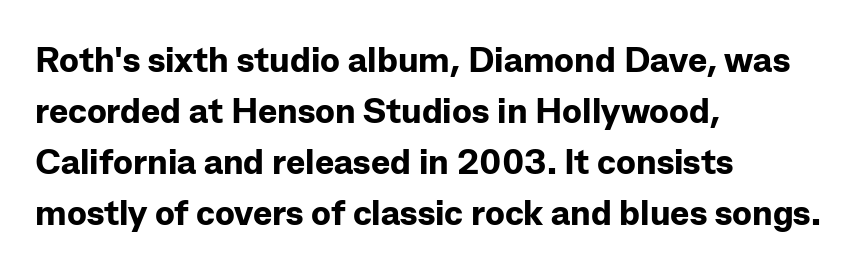
{"serif": "no", "italic": "no", "bold": "yes", "weight": "bold", "width": "normal", "stroke_contrast": "low", "x_height": "medium", "monospaced": "no", "underline": "no", "align": "left", "line_spacing": "normal", "line_spacing_ratio": 1.42, "letter_spacing": "normal", "letter_spacing_em": 0.0, "glyph_px": 36}
